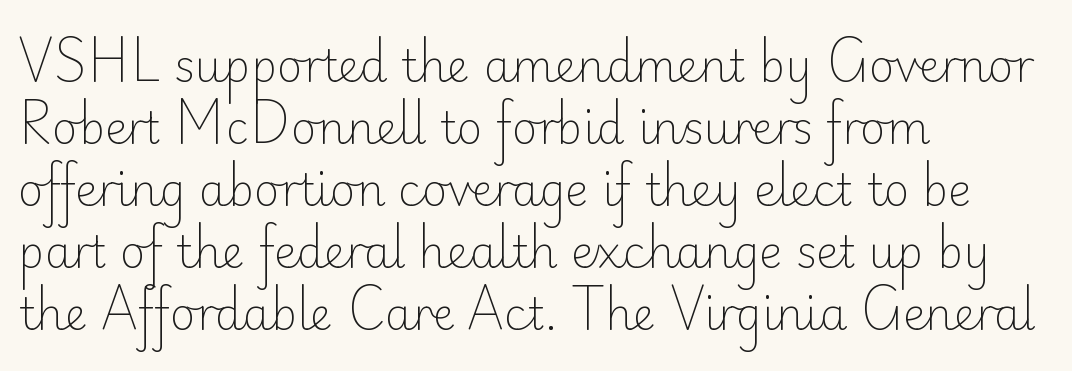
{"serif": "no", "italic": "no", "bold": "no", "weight": "light", "width": "normal", "stroke_contrast": "low", "x_height": "small", "monospaced": "no", "underline": "no", "align": "left", "line_spacing": "normal", "line_spacing_ratio": 1.41, "letter_spacing": "normal", "letter_spacing_em": 0.0, "glyph_px": 44}
